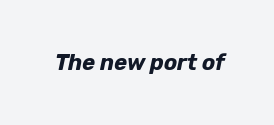
The image shows 22 px bold type, italic (leaning right); set normal letter spacing, not underlined.
